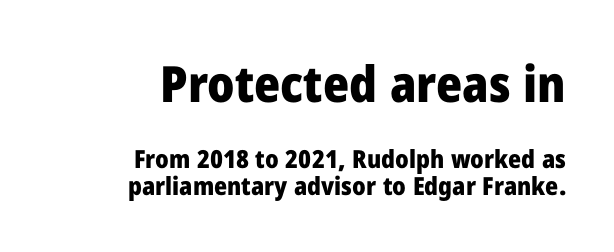
The image shows 50 px heavy sans-serif type, upright; set right-aligned, tight line spacing (1.07x), normal letter spacing, not underlined; the first (top) block is 2.0x larger; low stroke contrast and a medium x-height.
